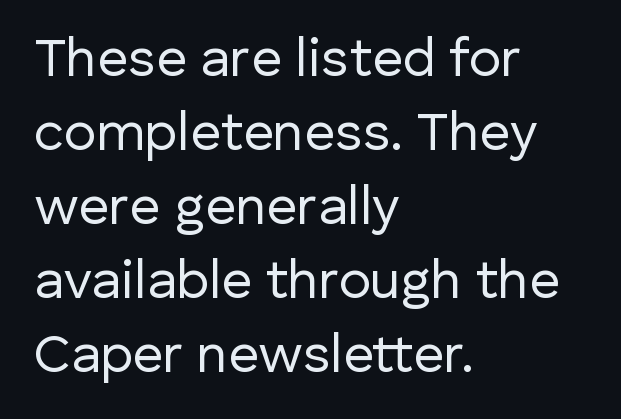
The image shows 54 px regular-weight sans-serif type, upright; set left-aligned, normal line spacing (1.37x), normal letter spacing, not underlined; low stroke contrast and a medium x-height.
